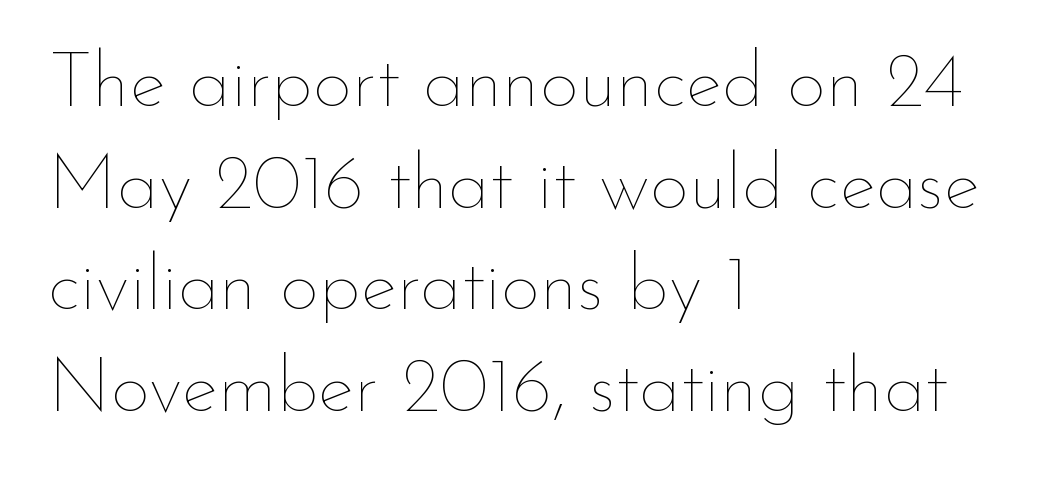
Q: Is the text bold? A: No.
Q: Is the text italic (slanted)? A: No, it is upright.
Q: Is the text underlined? A: No.
Q: How is the paragraph aligned? A: Left-aligned.
Q: Is the spacing between letters normal or unusually wide? A: Normal.
Q: Is the spacing between lines tight, normal or loose? A: Normal.
Q: Width (condensed, normal, or wide)? A: Normal.
Q: Stroke contrast? A: Low.
Q: x-height? A: Small.
Q: Monospaced? A: No.
